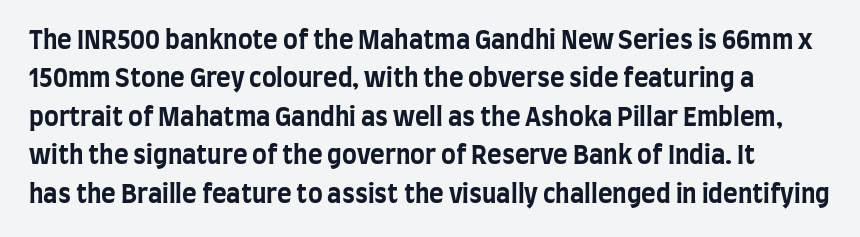
The image shows 25 px bold type, upright; set normal line spacing (1.54x), normal letter spacing, not underlined.
